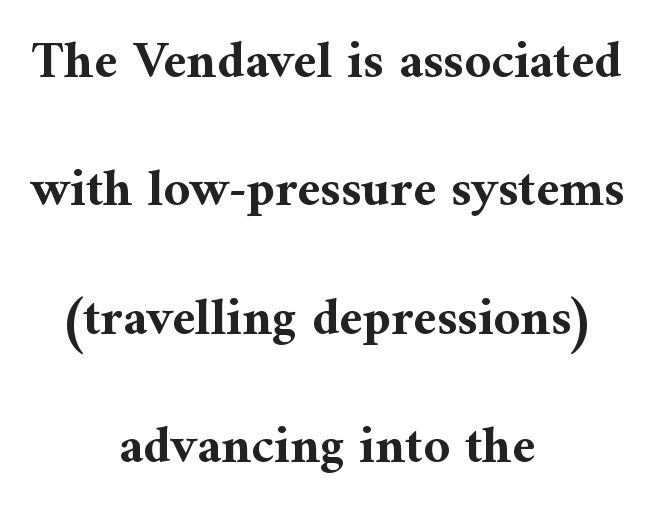
Q: Is the text bold? A: Yes.
Q: Is the text italic (slanted)? A: No, it is upright.
Q: Is the typeface a serif or a sans-serif typeface? A: Serif.
Q: Is the text underlined? A: No.
Q: How is the paragraph aligned? A: Centered.
Q: Is the spacing between letters normal or unusually wide? A: Normal.
Q: Is the spacing between lines tight, normal or loose? A: Loose.
Q: Width (condensed, normal, or wide)? A: Normal.
Q: Stroke contrast? A: Medium.
Q: x-height? A: Medium.
Q: Monospaced? A: No.
